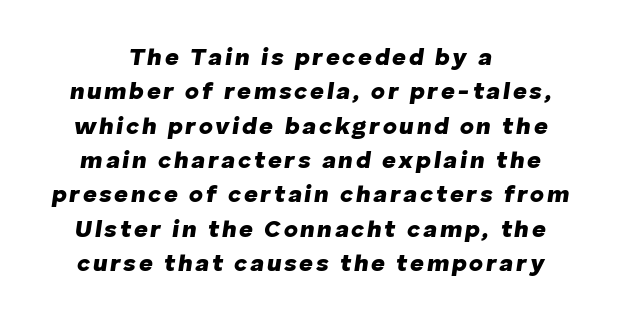
Anything drawn beneath the words? Only blank space. This sample keeps an unexceptional amount of space between lines. Does the weight exceed regular? Yes, all the way to bold. Short and long lines alike share a common midpoint. The specimen reads as italic at a glance.
